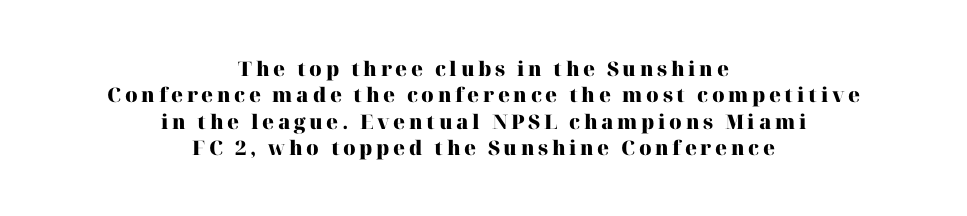
Q: Is the text bold? A: Yes.
Q: Is the text italic (slanted)? A: No, it is upright.
Q: Is the text underlined? A: No.
Q: How is the paragraph aligned? A: Centered.
Q: Is the spacing between lines tight, normal or loose? A: Normal.
